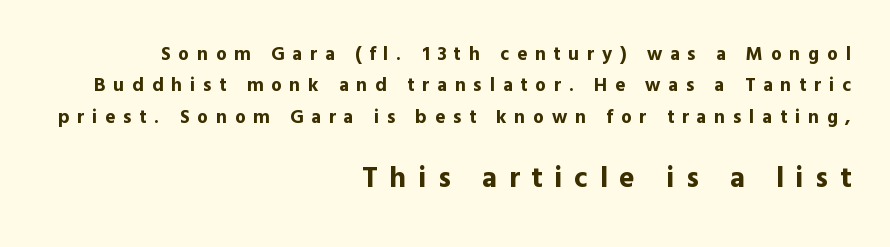
Style check: upright. Horizontal bands of white between lines are of average thickness. The font is running at its bold setting. The rendering shows plain stroke endings on the letterforms — a sans-serif design.
